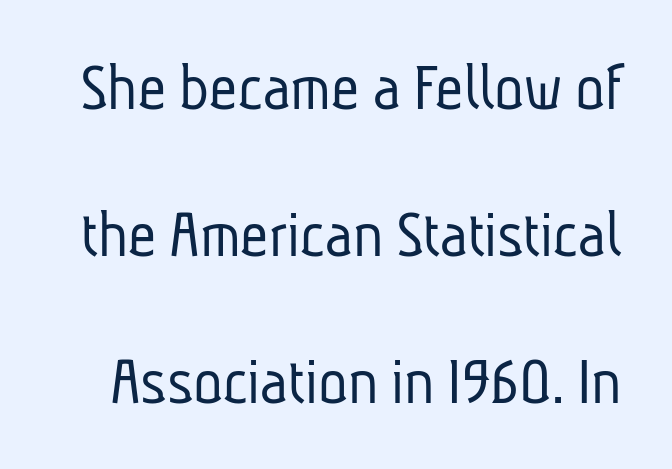
The image shows 69 px light, condensed sans-serif type; set loose line spacing (2.13x), normal letter spacing, not underlined; low stroke contrast and a medium x-height.
